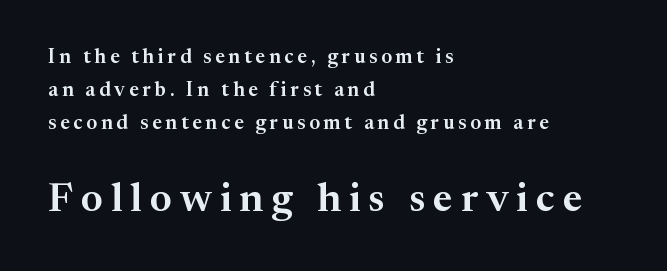
The image shows 41 px serif type, upright; set left-aligned, normal line spacing (1.66x), not underlined; the second (bottom) block is 2.05x larger; medium stroke contrast and a medium x-height.
